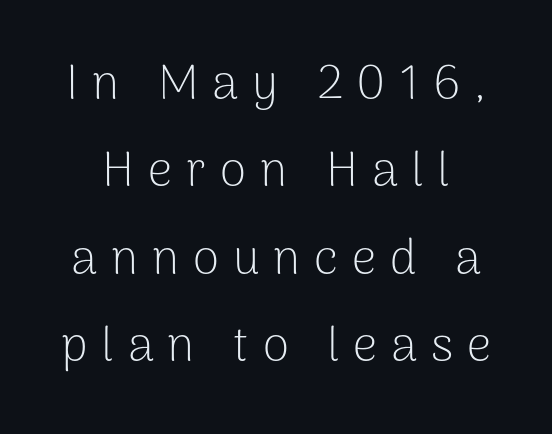
Q: Is the text bold? A: No.
Q: Is the text italic (slanted)? A: No, it is upright.
Q: Is the typeface a serif or a sans-serif typeface? A: Sans-serif.
Q: Is the text underlined? A: No.
Q: Is the spacing between letters normal or unusually wide? A: Unusually wide.
Q: Width (condensed, normal, or wide)? A: Normal.
Q: Stroke contrast? A: Low.
Q: x-height? A: Medium.
Q: Monospaced? A: No.
